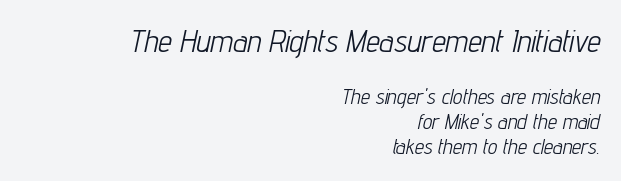
Does extra space separate the letters? No, they use regular spacing. The words here are not underlined. The passage shown is typed in a proportional face where columns would drift. The paragraph has a hard right edge and a soft left edge.
